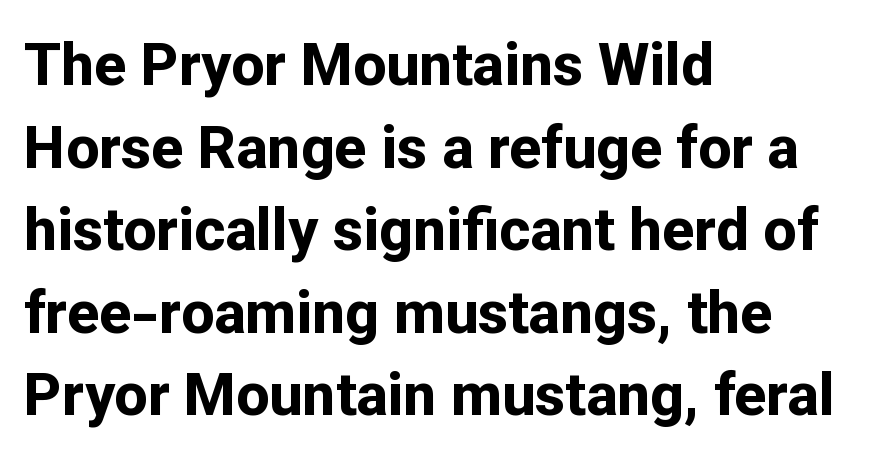
Character widths vary here, with narrow letters taking less room than wide ones. Ascenders rise straight up at ninety degrees. Honestly, the row spacing looks completely unremarkable. The strip under each line holds only bare page. Leftover space on each line is placed entirely after the last word. Is the type bold? Yes — the strokes are clearly thick and heavy.
